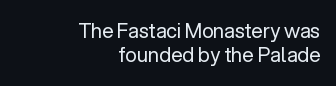
Style check: upright. Check the space under the baseline: it is left empty. Reading down the block, your eye finds every line finishing at a fixed right position. Letters have the restrained weight of plain body copy at most. Glyph-to-glyph distance matches everyday printed text.
